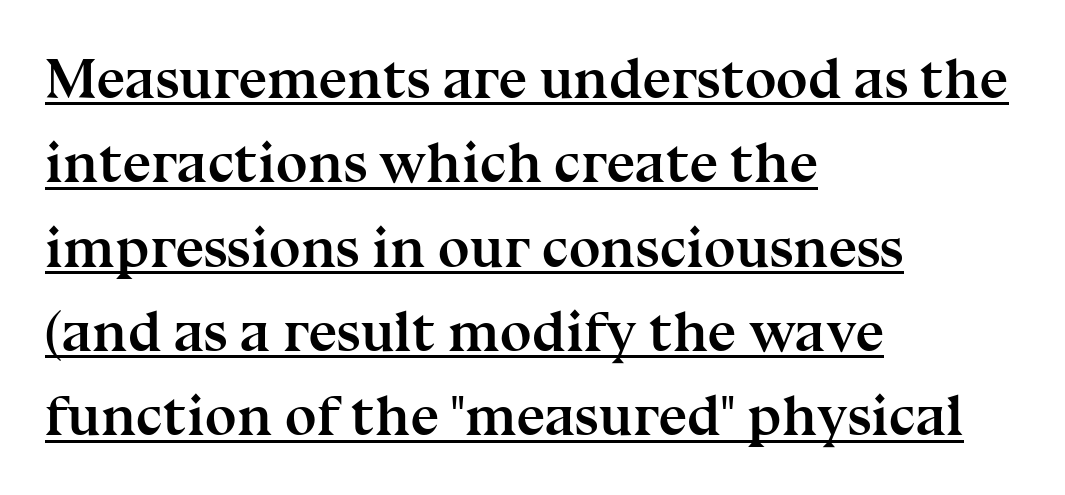
The image shows 57 px semibold serif type, upright; set left-aligned, normal line spacing (1.48x), normal letter spacing, underlined; medium stroke contrast and a medium x-height.
